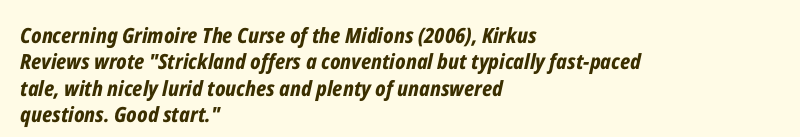
{"italic": "yes", "lean": "right", "slant_degrees": 12, "bold": "yes", "underline": "no", "align": "left", "line_spacing": "normal", "line_spacing_ratio": 1.26, "letter_spacing": "normal", "letter_spacing_em": 0.0, "glyph_px": 21}
